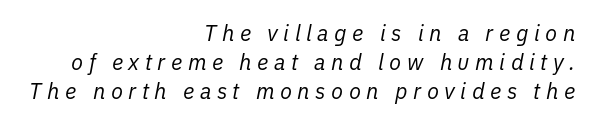
{"italic": "yes", "lean": "right", "slant_degrees": 11, "bold": "no", "underline": "no", "align": "right", "line_spacing": "normal", "line_spacing_ratio": 1.31, "letter_spacing": "wide", "letter_spacing_em": 0.25, "glyph_px": 22}
